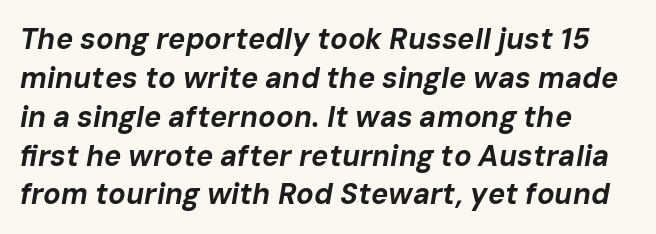
Q: Is the text bold? A: Yes.
Q: Is the text italic (slanted)? A: Yes, it leans right by about 10 degrees.
Q: Is the text underlined? A: No.
Q: How is the paragraph aligned? A: Left-aligned.
Q: Is the spacing between letters normal or unusually wide? A: Normal.
Q: Is the spacing between lines tight, normal or loose? A: Normal.
Q: Width (condensed, normal, or wide)? A: Normal.
Q: Stroke contrast? A: Low.
Q: x-height? A: Medium.
Q: Monospaced? A: No.
